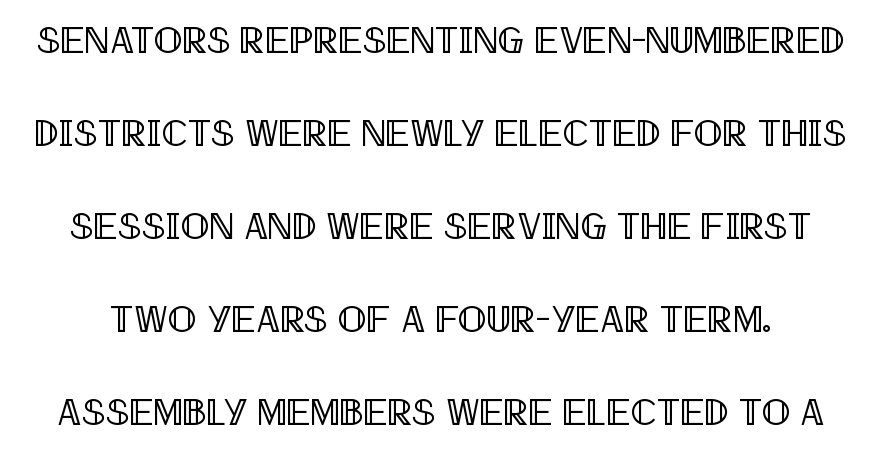
Q: Is the text italic (slanted)? A: No, it is upright.
Q: Is the text underlined? A: No.
Q: Is the spacing between letters normal or unusually wide? A: Normal.
Q: Is the spacing between lines tight, normal or loose? A: Loose.
Q: Width (condensed, normal, or wide)? A: Condensed.
Q: x-height? A: Large.
Q: Monospaced? A: No.
